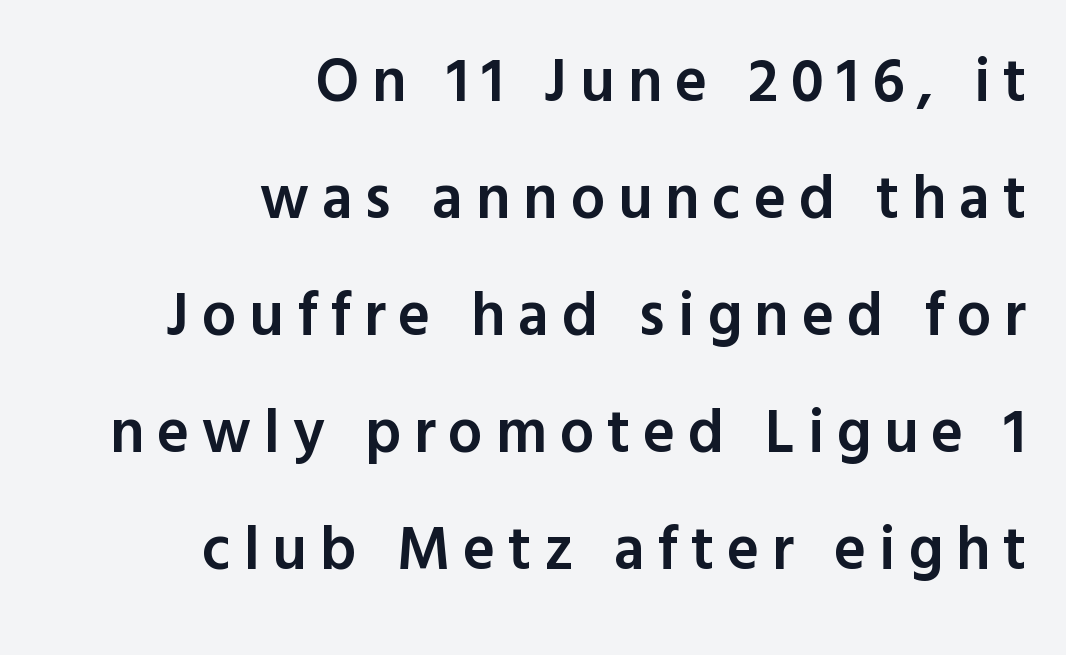
The image shows 61 px semibold sans-serif type, upright; set right-aligned, loose line spacing (1.92x), unusually wide letter spacing (+0.21 em), not underlined; a medium x-height.
